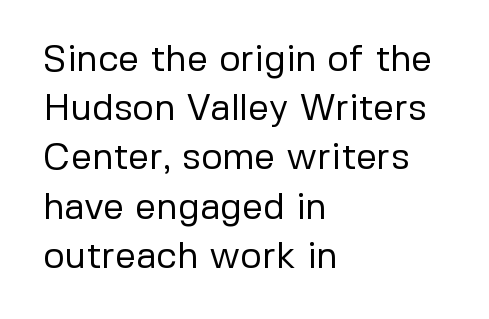
{"serif": "no", "italic": "no", "bold": "no", "weight": "regular", "width": "normal", "stroke_contrast": "low", "x_height": "medium", "monospaced": "no", "underline": "no", "align": "left", "line_spacing": "normal", "line_spacing_ratio": 1.33, "letter_spacing": "normal", "letter_spacing_em": 0.0, "glyph_px": 37}
